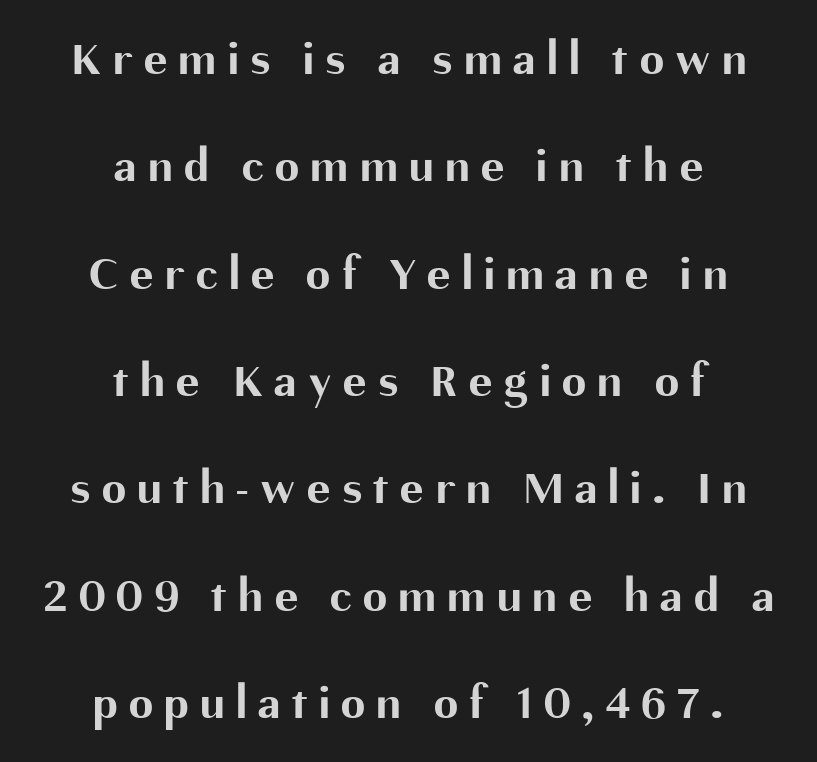
Q: Is the text bold? A: Yes.
Q: Is the text italic (slanted)? A: No, it is upright.
Q: Is the typeface a serif or a sans-serif typeface? A: Sans-serif.
Q: Is the text underlined? A: No.
Q: How is the paragraph aligned? A: Centered.
Q: Is the spacing between letters normal or unusually wide? A: Unusually wide.
Q: Is the spacing between lines tight, normal or loose? A: Loose.
Q: Width (condensed, normal, or wide)? A: Normal.
Q: Stroke contrast? A: Medium.
Q: x-height? A: Medium.
Q: Monospaced? A: No.
